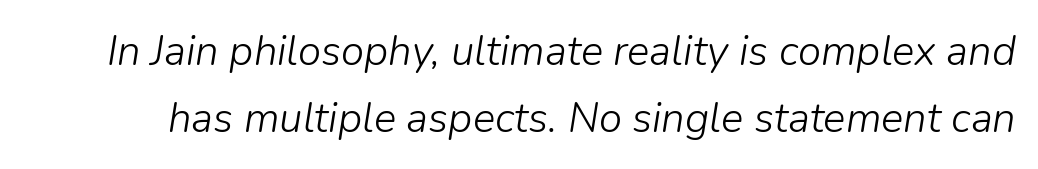
{"italic": "yes", "lean": "right", "slant_degrees": 9, "bold": "no", "weight": "light", "width": "normal", "stroke_contrast": "low", "x_height": "medium", "monospaced": "no", "underline": "no", "line_spacing": "normal", "line_spacing_ratio": 1.59, "letter_spacing": "normal", "letter_spacing_em": 0.0, "glyph_px": 42}
